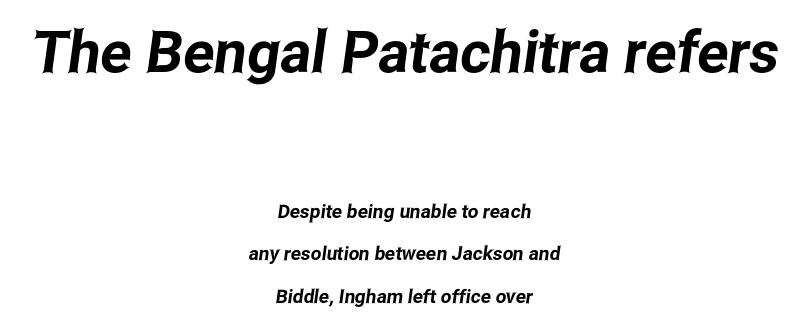
The image shows 58 px condensed sans-serif type; set centered, loose line spacing (2.22x), normal letter spacing, not underlined; the first (top) block is 3.05x larger; low stroke contrast and a medium x-height.
